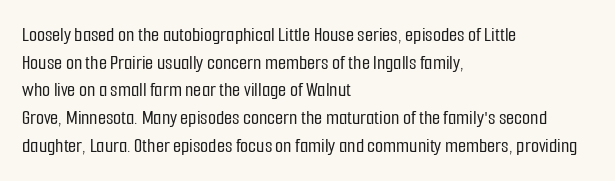
The image shows 21 px text type, upright; set left-aligned, normal line spacing (1.32x), normal letter spacing, not underlined.
